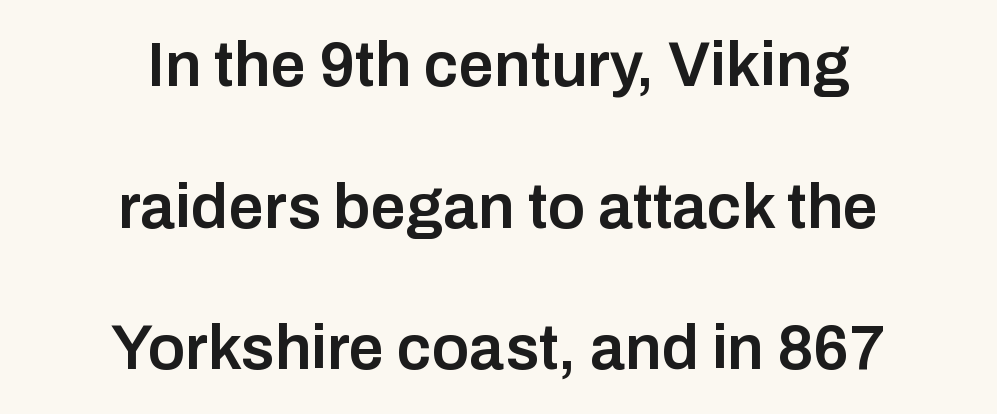
Q: Is the text bold? A: Semi-bold.
Q: Is the text italic (slanted)? A: No, it is upright.
Q: Is the typeface a serif or a sans-serif typeface? A: Sans-serif.
Q: Is the text underlined? A: No.
Q: How is the paragraph aligned? A: Centered.
Q: Is the spacing between letters normal or unusually wide? A: Normal.
Q: Is the spacing between lines tight, normal or loose? A: Loose.
Q: Width (condensed, normal, or wide)? A: Normal.
Q: Stroke contrast? A: Low.
Q: x-height? A: Medium.
Q: Monospaced? A: No.
